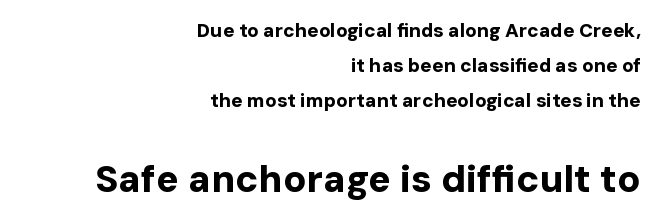
Q: Is the text bold? A: Yes.
Q: Is the text italic (slanted)? A: No, it is upright.
Q: Is the typeface a serif or a sans-serif typeface? A: Sans-serif.
Q: Is the text underlined? A: No.
Q: How is the paragraph aligned? A: Right-aligned.
Q: Is the spacing between letters normal or unusually wide? A: Normal.
Q: Which block of text is set in a larger size, the first (top) or the second (bottom)? A: The second (bottom) one.
Q: Width (condensed, normal, or wide)? A: Normal.
Q: Stroke contrast? A: Low.
Q: x-height? A: Medium.
Q: Monospaced? A: No.
